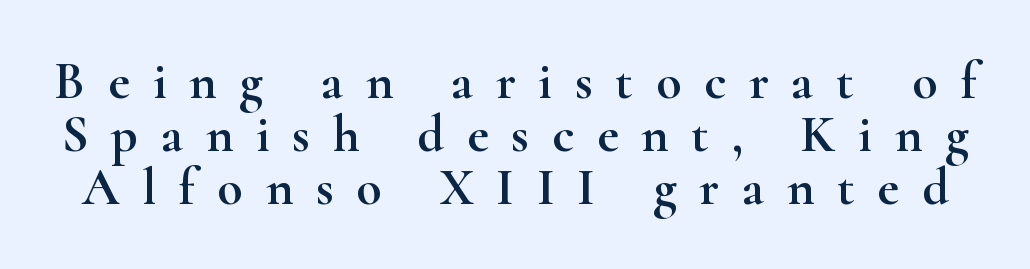
{"serif": "yes", "italic": "no", "width": "wide", "stroke_contrast": "high", "x_height": "small", "monospaced": "no", "underline": "no", "line_spacing": "tight", "line_spacing_ratio": 1.02, "letter_spacing": "wide", "letter_spacing_em": 0.44, "glyph_px": 52}
